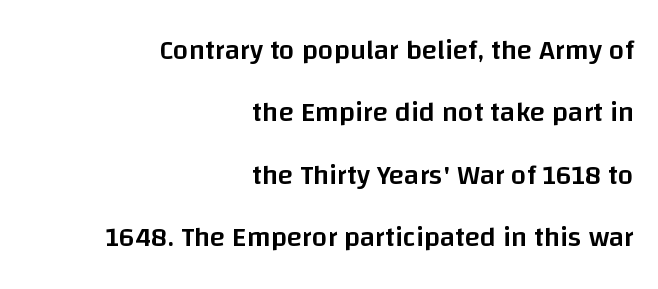
The image shows 28 px semibold sans-serif type, upright; set right-aligned, loose line spacing (2.23x), normal letter spacing, not underlined; low stroke contrast and a large x-height.
